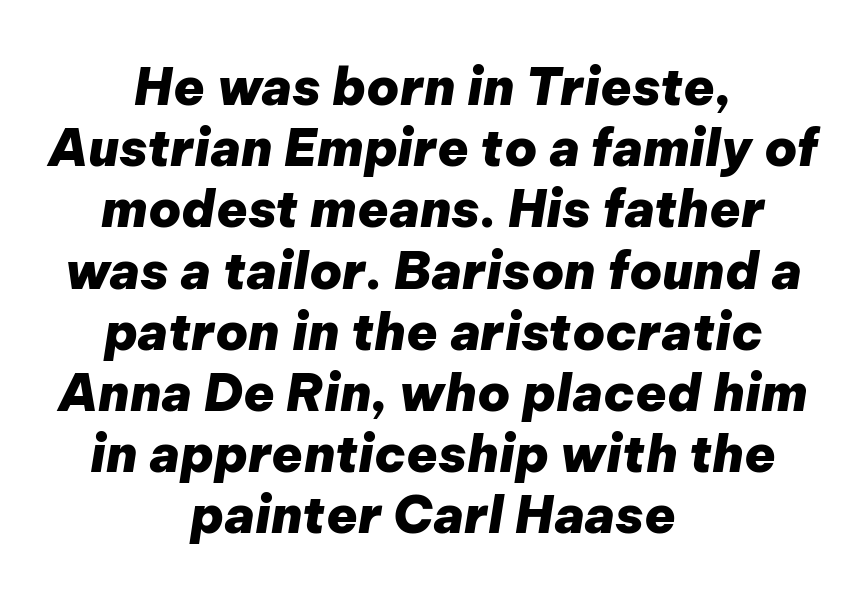
Q: Is the text bold? A: Yes.
Q: Is the text italic (slanted)? A: Yes, it leans right by about 9 degrees.
Q: Is the text underlined? A: No.
Q: How is the paragraph aligned? A: Centered.
Q: Is the spacing between letters normal or unusually wide? A: Normal.
Q: Width (condensed, normal, or wide)? A: Normal.
Q: Stroke contrast? A: Low.
Q: x-height? A: Medium.
Q: Monospaced? A: No.
